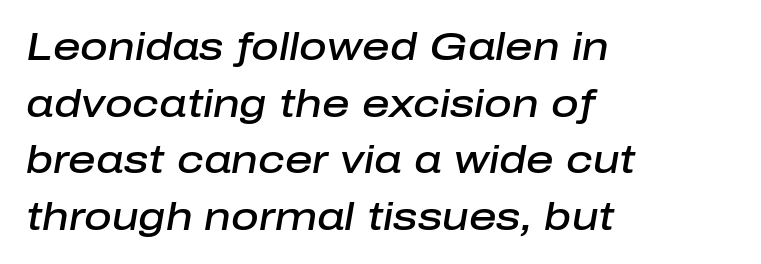
The image shows 38 px semibold type, italic (leaning right); set left-aligned, normal line spacing (1.49x), normal letter spacing, not underlined; low stroke contrast and a medium x-height.
